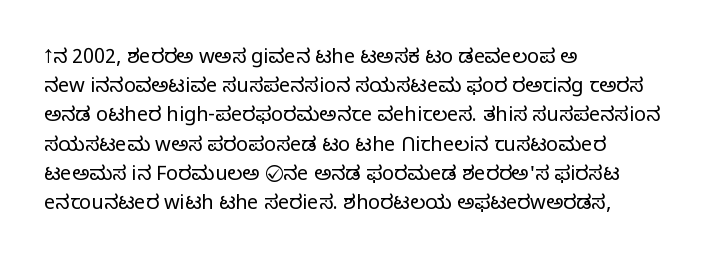
{"italic": "no", "bold": "no", "underline": "no", "align": "left", "line_spacing": "normal", "line_spacing_ratio": 1.46, "letter_spacing": "normal", "letter_spacing_em": 0.0, "glyph_px": 20}
